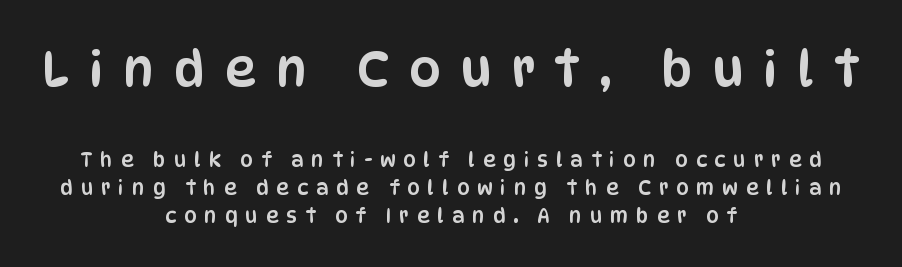
The image shows 50 px condensed sans-serif type, upright; set centered, normal line spacing (1.39x), unusually wide letter spacing (+0.39 em), not underlined; the first (top) block is 2.5x larger; low stroke contrast and a large x-height.
